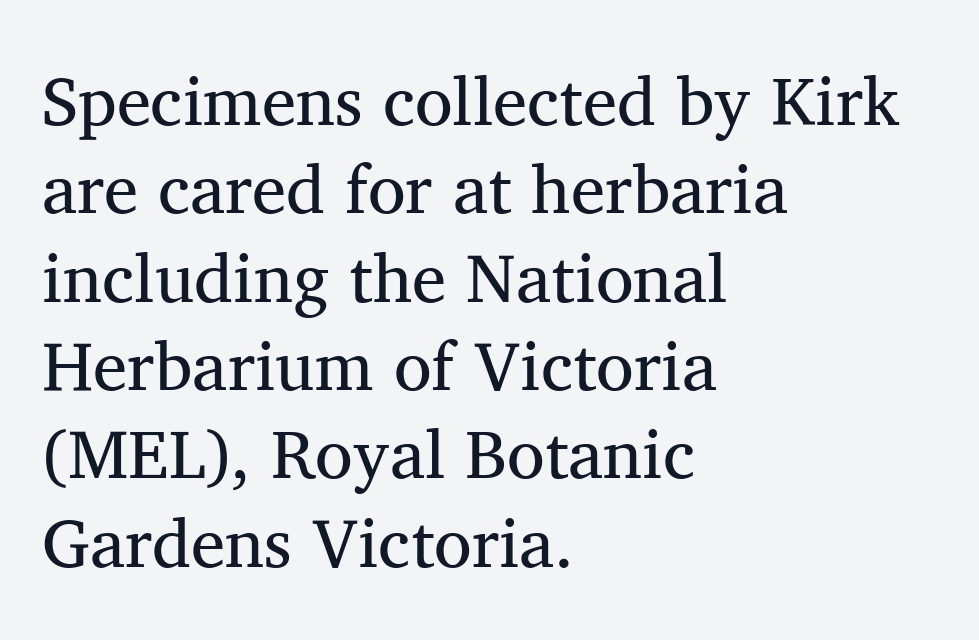
Varying glyph widths throughout — classic text-font behaviour. Vertical stems look standard width or narrower in stroke. Italic? Not at all — the glyphs are vertical. Leftover space on each line is placed entirely after the last word. Honestly, the row spacing looks completely unremarkable. This rendering features lettering with no underline.
